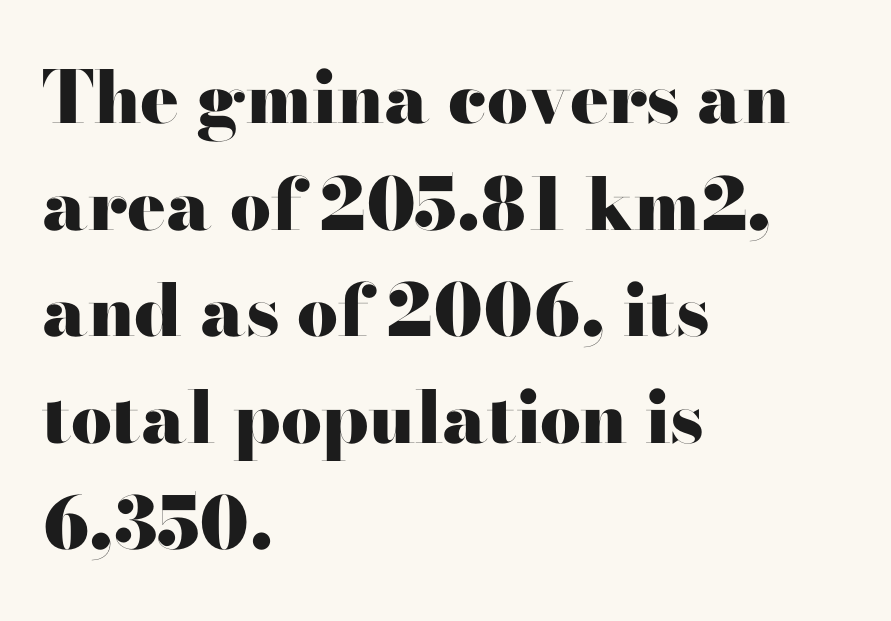
Glyph-to-glyph distance matches everyday printed text. This is roman type, the default non-slanted kind. Casual observation: everything's shoved over to the left. Looks like regular typesetting: each glyph gets only the width it needs.
